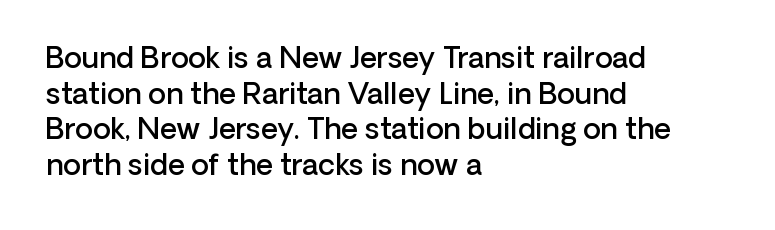
The image shows 29 px semibold sans-serif type, upright; set left-aligned, line spacing 1.23x, normal letter spacing, not underlined; low stroke contrast and a medium x-height.
